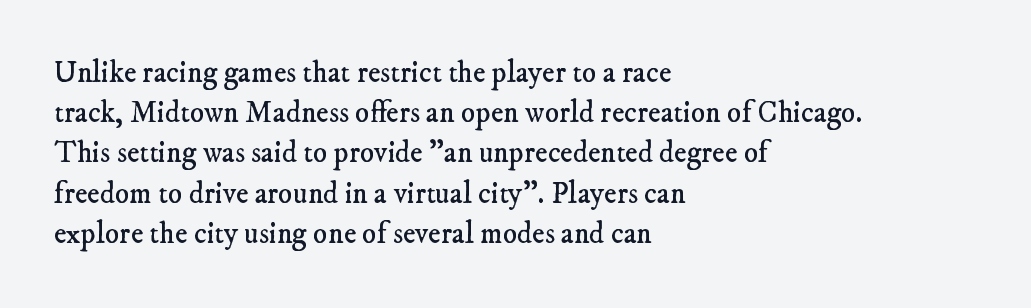
The image shows 30 px regular-weight serif type; set left-aligned, normal line spacing (1.34x), normal letter spacing, not underlined; low stroke contrast and a small x-height.
